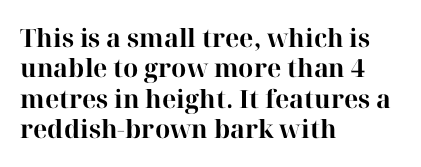
Each line starts at the same left margin while the right side varies. Words appear dense and cohesive because spacing is normal. What weight is shown? A full bold with thick strokes. Nope, not italic — everything's standing straight.
